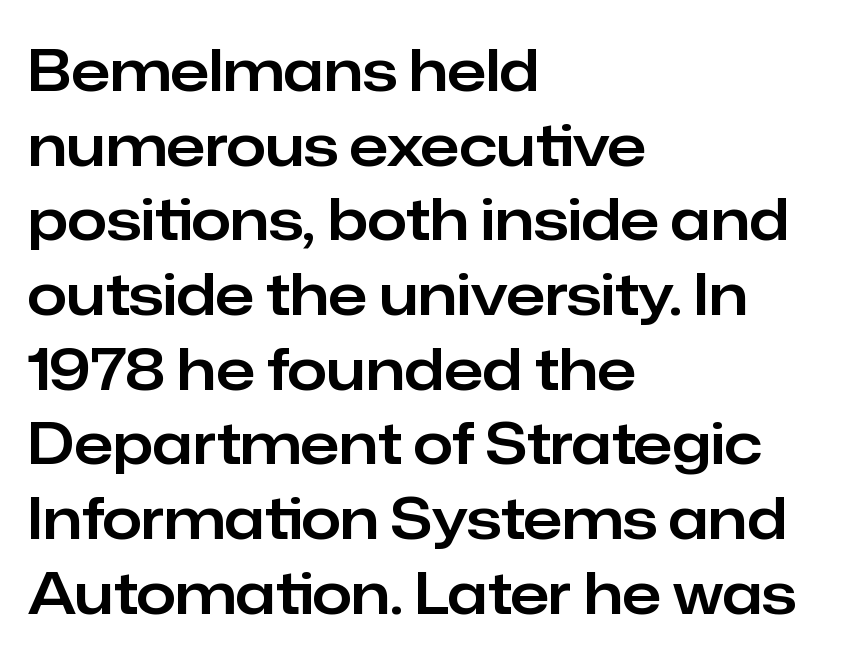
{"serif": "no", "italic": "no", "width": "normal", "stroke_contrast": "low", "x_height": "medium", "monospaced": "no", "underline": "no", "align": "left", "line_spacing": "normal", "line_spacing_ratio": 1.31, "letter_spacing": "normal", "letter_spacing_em": 0.0, "glyph_px": 57}
